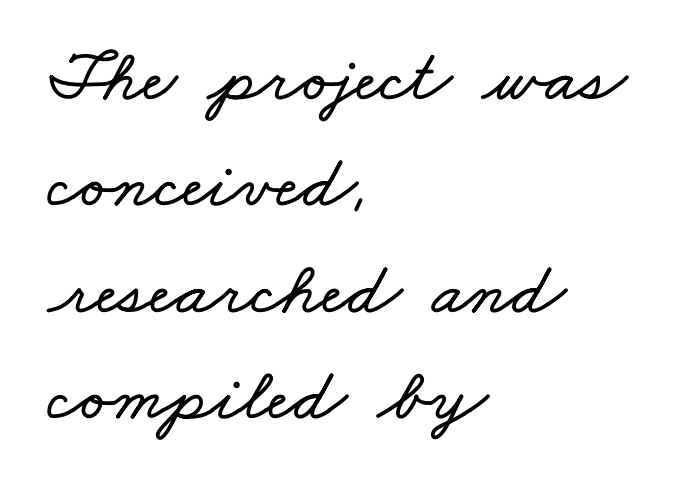
The image shows 75 px wide type; set left-aligned, normal line spacing (1.42x), normal letter spacing, not underlined; low stroke contrast and a small x-height.
